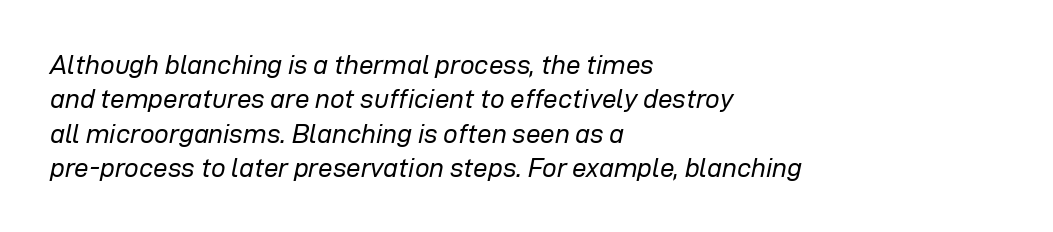
The image shows 26 px text type, italic (leaning right); set left-aligned, normal line spacing (1.32x), normal letter spacing, not underlined.
